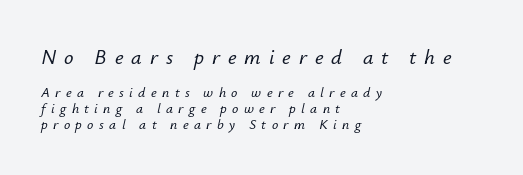
This sample trades vertical openness for compactness between lines. Emphasis-style slanted type is in use. Display-style spreading of the glyphs; the letterfit is very open. Anything drawn beneath the words? Only blank space.
